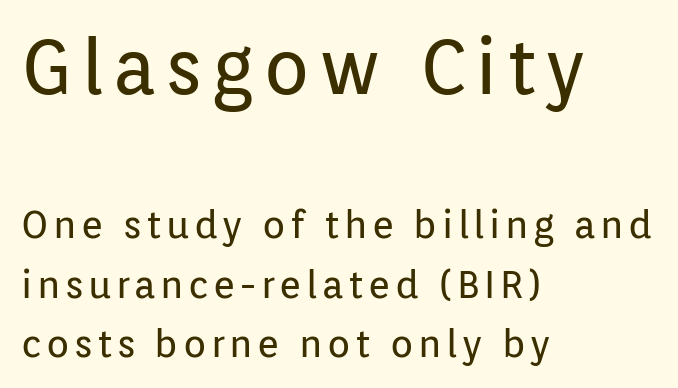
The line-height multiplier appears to be the usual default. Each stroke keeps to a modest, everyday thickness or less. Reading top to bottom, the characters get smaller at the block break. The rendering anchors every line to the left-hand side. Grotesque or geometric, the face here clearly has no serifs.
